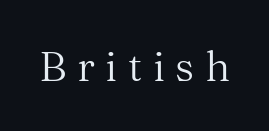
The designer went with a serif here, giving each stem small feet. Does the lettering tilt? It doesn't — this is upright. Inter-character spacing is expanded well beyond the font's built-in metrics. The strokes are not fattened; the text isn't bold.
